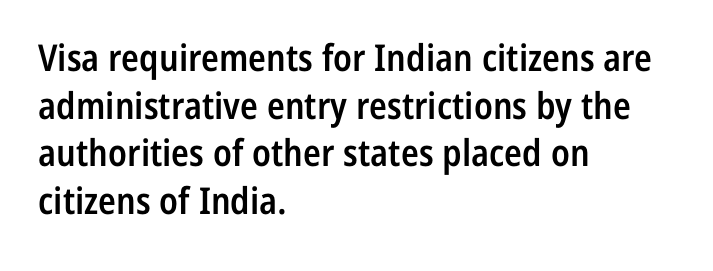
The image shows 37 px semibold, condensed sans-serif type, upright; set left-aligned, normal line spacing (1.29x), normal letter spacing, not underlined; low stroke contrast and a medium x-height.
